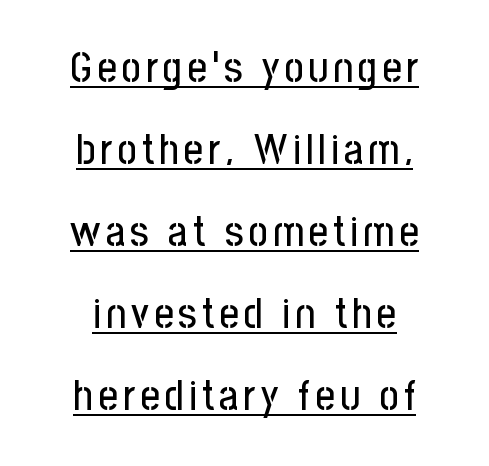
Q: Is the text italic (slanted)? A: No, it is upright.
Q: Is the typeface a serif or a sans-serif typeface? A: Sans-serif.
Q: Is the text underlined? A: Yes.
Q: How is the paragraph aligned? A: Centered.
Q: Is the spacing between lines tight, normal or loose? A: Loose.
Q: Width (condensed, normal, or wide)? A: Condensed.
Q: Stroke contrast? A: Low.
Q: x-height? A: Medium.
Q: Monospaced? A: No.
